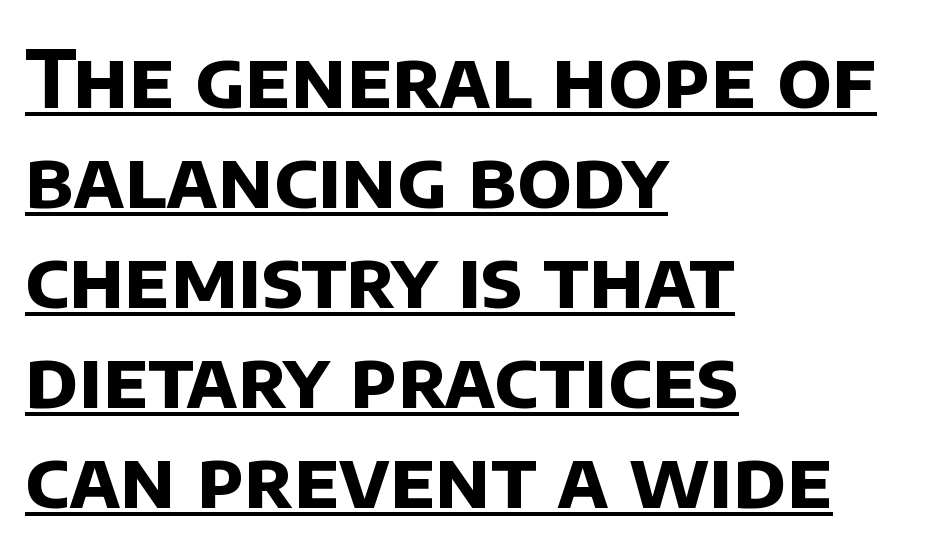
The rows are spaced the way most documents space them. Are there feet on the stems? There aren't — it's a sans. If you drew a ruler down the left edge, every line would touch it. Caption: bold face, heavy strokes.
